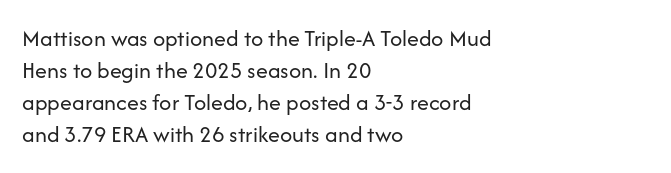
The image shows 24 px text type, upright; set left-aligned, normal line spacing (1.34x), normal letter spacing, not underlined.
